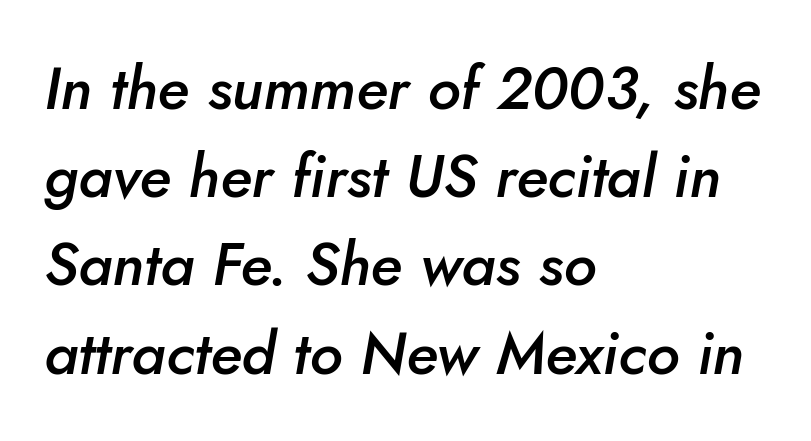
Is the letter spacing exaggerated? No — it looks like the ordinary default. Descender tails drop into unmarked territory. The strokes are fattened partway — semibold, not bold. The setting favours the left margin, as ordinary paragraphs usually do. Spacing verdict: proportional, widths tailored to each character. The vertical gap from one line to the next is medium.
